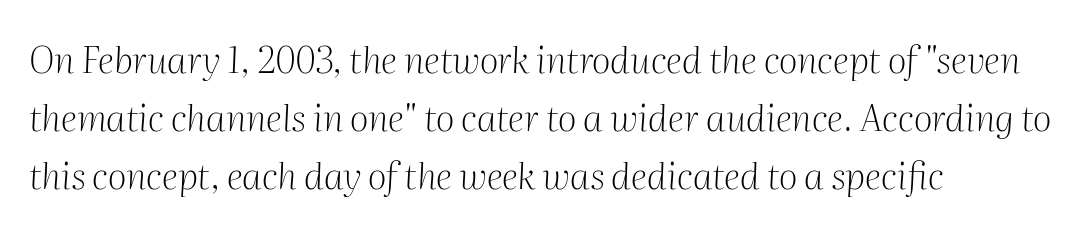
Spacing verdict: proportional, widths tailored to each character. Stems here are at most as thick as an everyday book face. The setting favours the left margin, as ordinary paragraphs usually do. Plain, unruled lines of type. The vertical gap from one line to the next is medium. Here the glyphs are tracked normally, forming tight word shapes.
